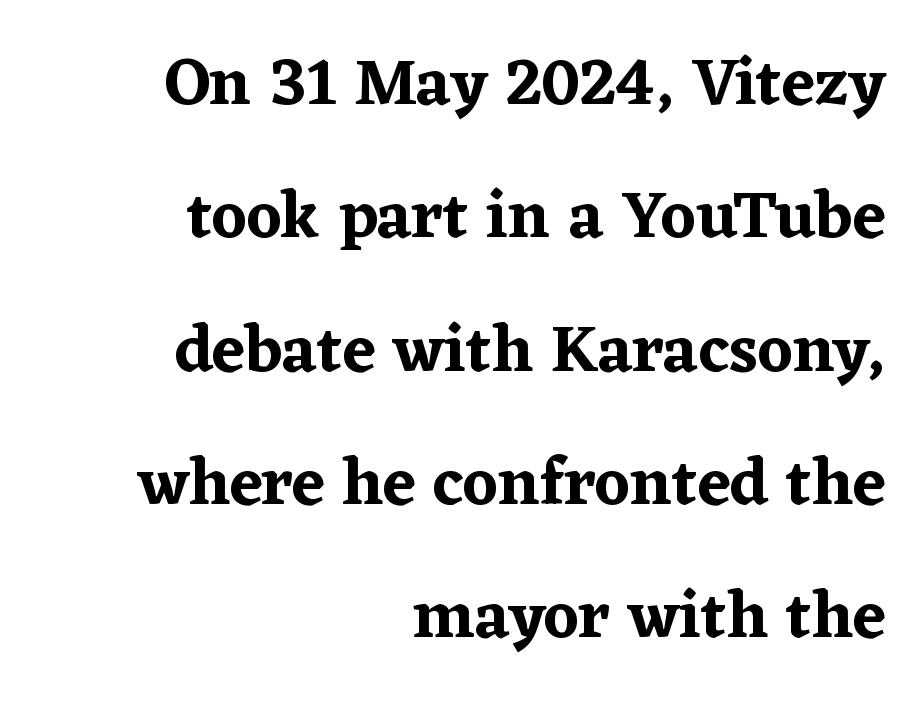
{"serif": "yes", "italic": "no", "width": "normal", "stroke_contrast": "low", "x_height": "medium", "monospaced": "no", "underline": "no", "align": "right", "line_spacing": "loose", "line_spacing_ratio": 1.99, "letter_spacing": "normal", "letter_spacing_em": 0.0, "glyph_px": 67}
